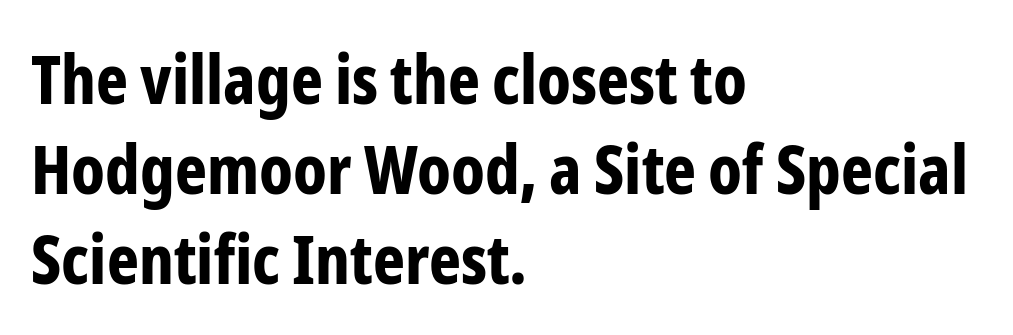
Q: Is the text bold? A: Yes.
Q: Is the text italic (slanted)? A: No, it is upright.
Q: Is the typeface a serif or a sans-serif typeface? A: Sans-serif.
Q: Is the text underlined? A: No.
Q: How is the paragraph aligned? A: Left-aligned.
Q: Is the spacing between letters normal or unusually wide? A: Normal.
Q: Is the spacing between lines tight, normal or loose? A: Normal.
Q: Width (condensed, normal, or wide)? A: Condensed.
Q: Stroke contrast? A: Low.
Q: x-height? A: Medium.
Q: Monospaced? A: No.
